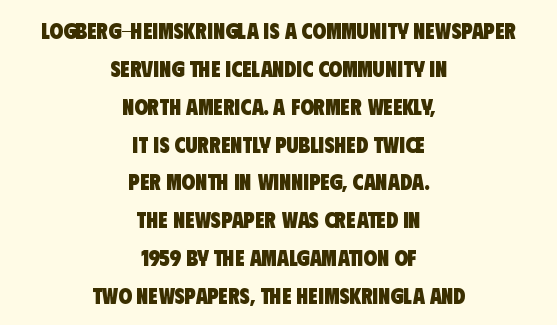
The image shows 22 px bold type; set centered, line spacing 1.72x, normal letter spacing, not underlined.
